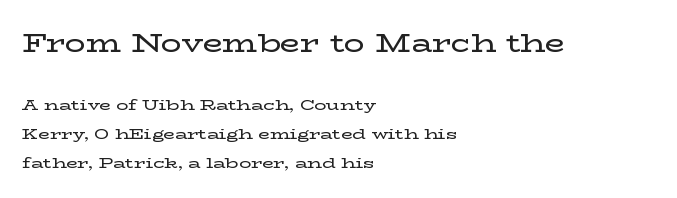
The image shows 26 px text type, upright; set left-aligned, loose line spacing (1.94x), normal letter spacing, not underlined; the first (top) block is 1.73x larger.
